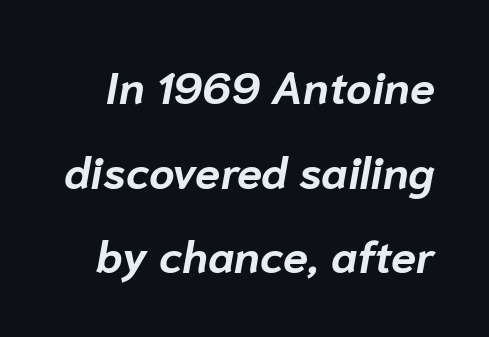
Words float on clear page, feet unadorned. Glyph-to-glyph distance matches everyday printed text. Slant detected: the letters are inclined. The passage shown is emphatically bold.
